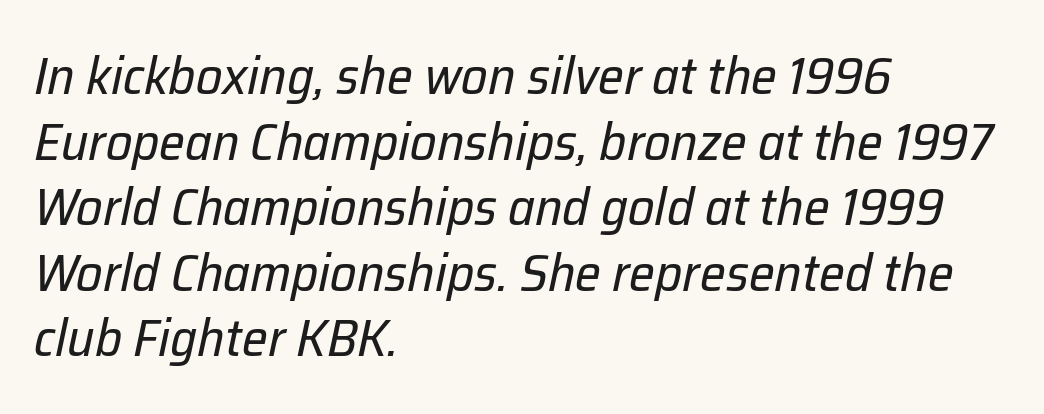
If you drew a ruler down the left edge, every line would touch it. The face used here is rendered with its standard letterfit. Letters have the restrained weight of plain body copy at most. Summary of vertical rhythm: regular, with standard interline spacing. This sample has the flowing, uneven cadence of proportional lettering.
